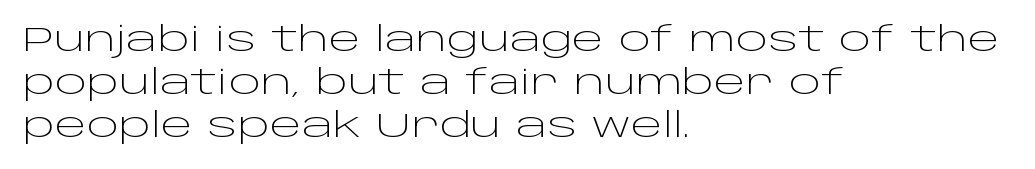
{"serif": "no", "italic": "no", "bold": "no", "weight": "light", "width": "wide", "stroke_contrast": "low", "x_height": "large", "monospaced": "no", "underline": "no", "align": "left", "line_spacing": "normal", "line_spacing_ratio": 1.26, "letter_spacing": "normal", "letter_spacing_em": 0.0, "glyph_px": 34}
